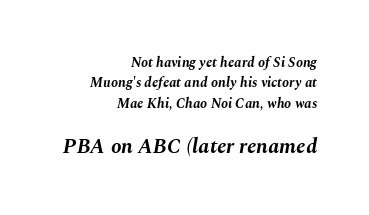
Default kerning and tracking; the words read as compact shapes. Summary of weight: heavy, a full bold. Does the copy run flush right? Yes — the right margin is perfectly even. A normal amount of white space separates one row of letters from the next. A bare baseline throughout the passage.
